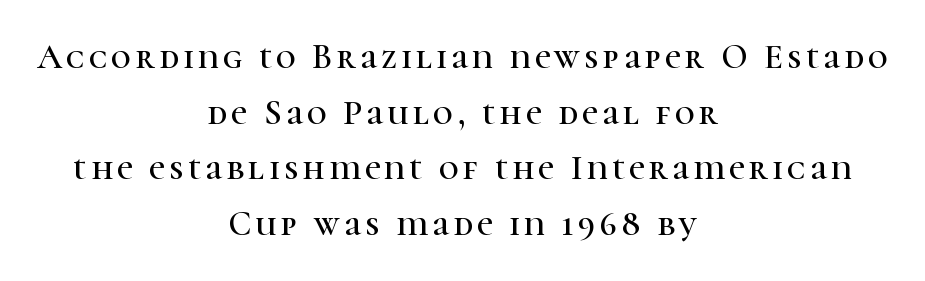
Do the characters align in a grid? No, the font is proportional. Plain, unruled lines of type. The rag falls on both sides of this text block equally. A typesetter would mark this as roman, not italic.
